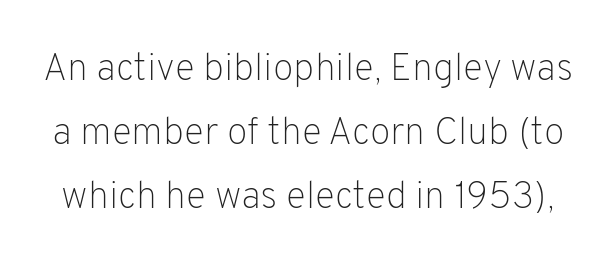
The image shows 38 px light sans-serif type, upright; set normal line spacing (1.69x), normal letter spacing, not underlined; low stroke contrast and a medium x-height.
